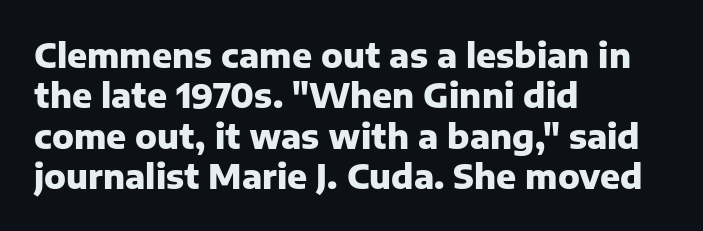
The sample has been set heavy, in full bold. These lines are set flush left with a ragged right edge. The letters sit at their default tracking, neither squeezed nor spread. Character widths vary here, with narrow letters taking less room than wide ones. Style check: upright. Only glyphs here, with clear space below each row.
